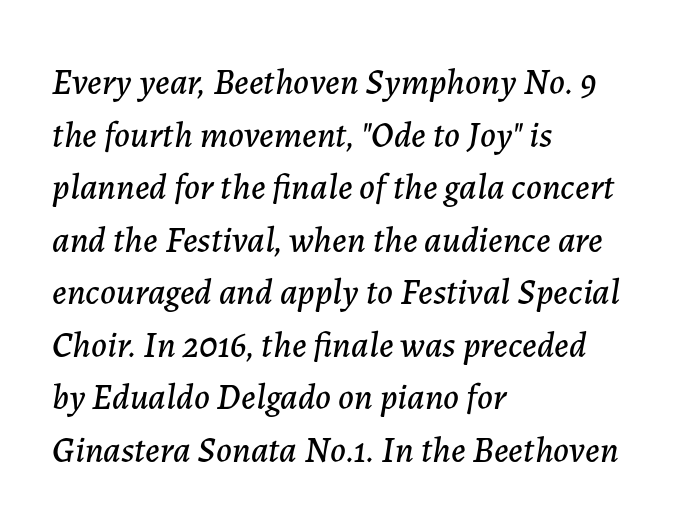
The image shows 36 px text type, italic (leaning right); set left-aligned, normal line spacing (1.46x), normal letter spacing, not underlined; low stroke contrast and a medium x-height.
